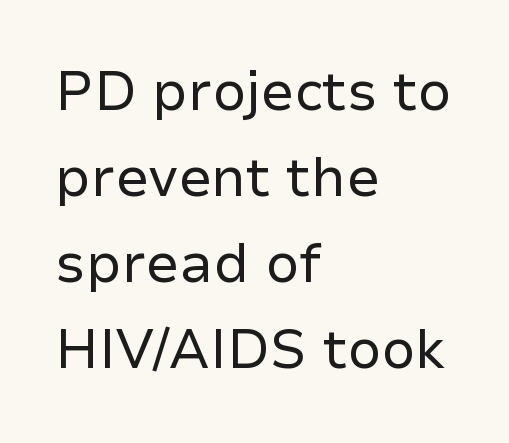
{"serif": "no", "italic": "no", "bold": "no", "weight": "regular", "width": "normal", "stroke_contrast": "low", "x_height": "medium", "monospaced": "no", "underline": "no", "align": "left", "line_spacing": "normal", "line_spacing_ratio": 1.59, "letter_spacing": "normal", "letter_spacing_em": 0.0, "glyph_px": 54}
